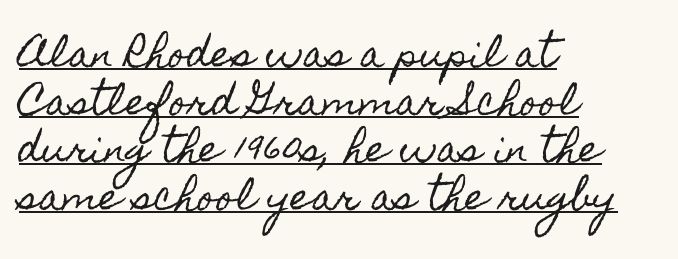
Glyph-to-glyph distance matches everyday printed text. You could not count columns in this text — the font is proportionally spaced. These lines stack with their left ends in a neat column.
